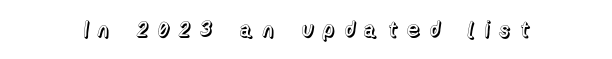
The strip under each line holds only bare page. Caption: expanded tracking, letters set apart.
